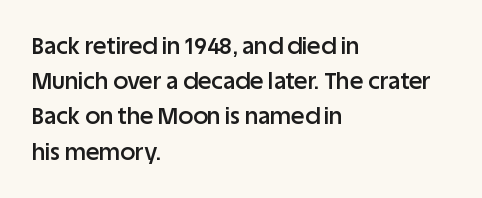
Summary of weight: moderately heavy, a semibold. You could call the tracking neutral — neither tight nor loose. Unmarked baselines from the first word to the last. Quick note: interline space is typical.
